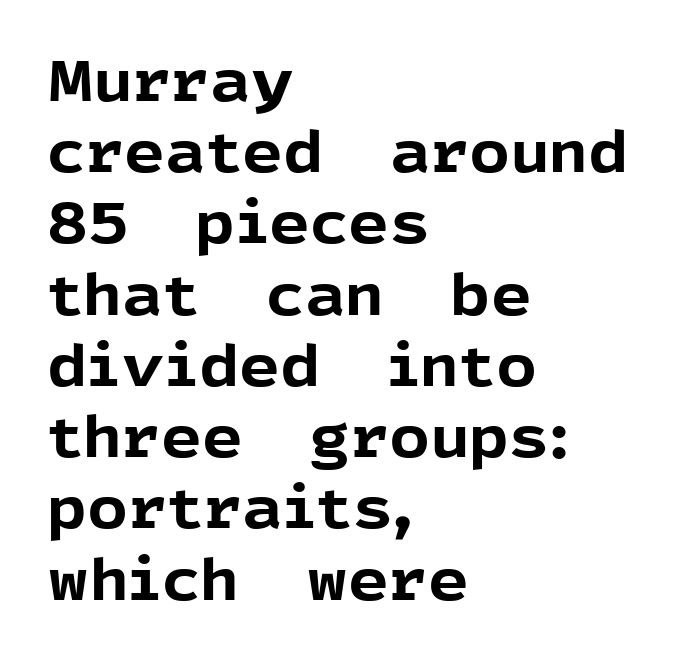
Q: Is the text bold? A: Yes.
Q: Is the text italic (slanted)? A: No, it is upright.
Q: Is the typeface a serif or a sans-serif typeface? A: Sans-serif.
Q: Is the text underlined? A: No.
Q: How is the paragraph aligned? A: Left-aligned.
Q: Is the spacing between letters normal or unusually wide? A: Normal.
Q: Is the spacing between lines tight, normal or loose? A: Normal.
Q: Width (condensed, normal, or wide)? A: Normal.
Q: x-height? A: Medium.
Q: Monospaced? A: No.
